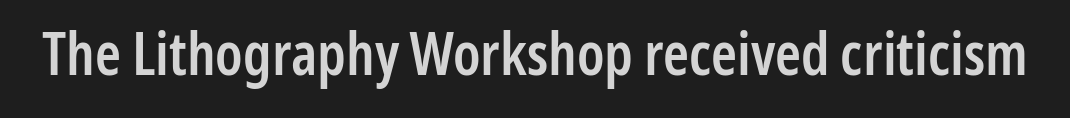
Q: Is the text bold? A: Semi-bold.
Q: Is the text italic (slanted)? A: No, it is upright.
Q: Is the typeface a serif or a sans-serif typeface? A: Sans-serif.
Q: Is the text underlined? A: No.
Q: Is the spacing between letters normal or unusually wide? A: Normal.
Q: Width (condensed, normal, or wide)? A: Condensed.
Q: Stroke contrast? A: Low.
Q: x-height? A: Medium.
Q: Monospaced? A: No.
